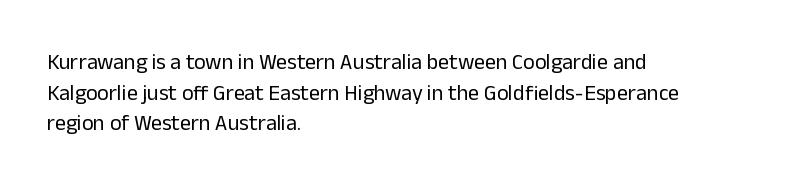
Q: Is the text bold? A: No.
Q: Is the text italic (slanted)? A: No, it is upright.
Q: Is the text underlined? A: No.
Q: How is the paragraph aligned? A: Left-aligned.
Q: Is the spacing between letters normal or unusually wide? A: Normal.
Q: Is the spacing between lines tight, normal or loose? A: Normal.
